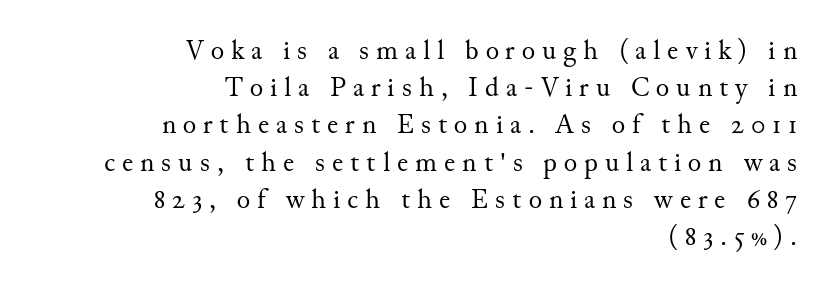
Q: Is the text bold? A: No.
Q: Is the text italic (slanted)? A: No, it is upright.
Q: Is the typeface a serif or a sans-serif typeface? A: Serif.
Q: Is the text underlined? A: No.
Q: How is the paragraph aligned? A: Right-aligned.
Q: Is the spacing between letters normal or unusually wide? A: Unusually wide.
Q: Is the spacing between lines tight, normal or loose? A: Normal.
Q: Width (condensed, normal, or wide)? A: Normal.
Q: Stroke contrast? A: Medium.
Q: x-height? A: Small.
Q: Monospaced? A: No.
